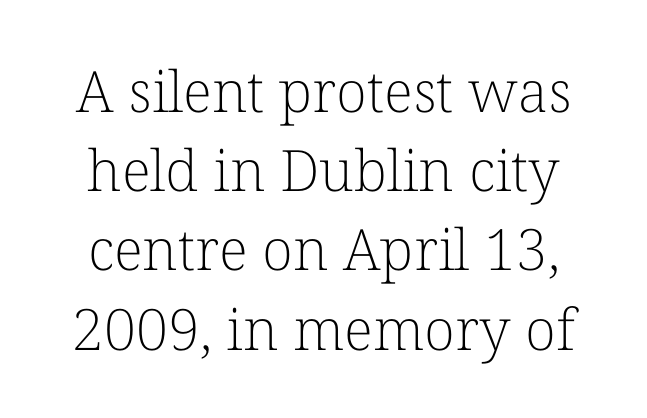
Q: Is the text bold? A: No.
Q: Is the text italic (slanted)? A: No, it is upright.
Q: Is the typeface a serif or a sans-serif typeface? A: Serif.
Q: Is the text underlined? A: No.
Q: Is the spacing between letters normal or unusually wide? A: Normal.
Q: Is the spacing between lines tight, normal or loose? A: Normal.
Q: Width (condensed, normal, or wide)? A: Normal.
Q: Stroke contrast? A: Low.
Q: x-height? A: Medium.
Q: Monospaced? A: No.
